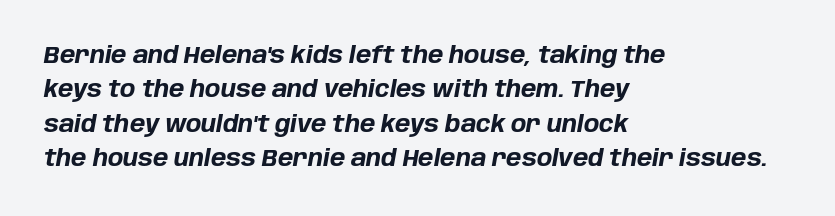
The letters are bold, with thick, heavy strokes. The whole block is typeset with a tilt. Tracking here is standard; glyphs follow each other at the usual distance. The specimen omits any rule beneath the text block's lines. Students, observe: this is what conventionally led text looks like. Compared with a centered layout, this one pins lines to the left instead.
